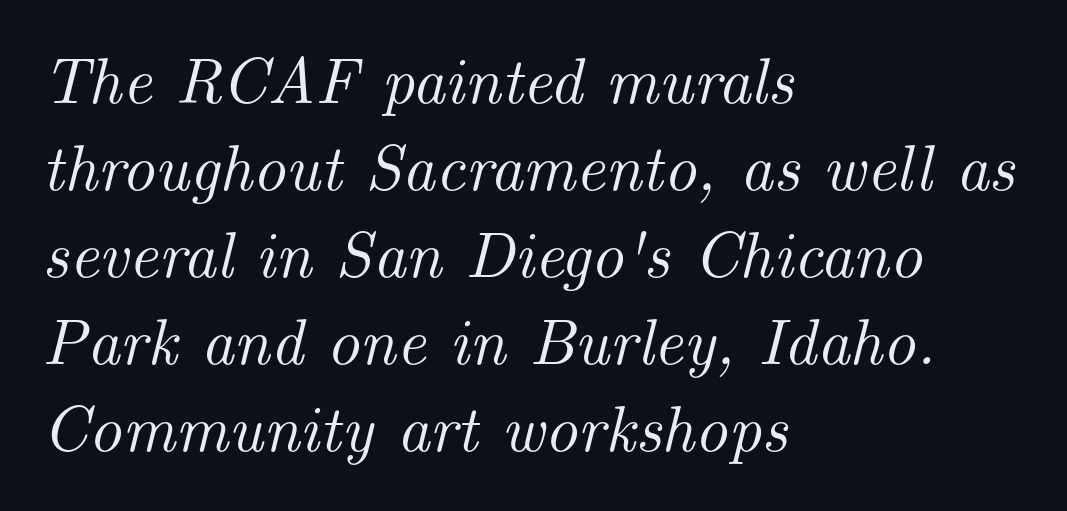
{"serif": "yes", "italic": "yes", "lean": "right", "slant_degrees": 14, "width": "normal", "stroke_contrast": "medium", "x_height": "small", "monospaced": "no", "underline": "no", "align": "left", "line_spacing": "normal", "line_spacing_ratio": 1.34, "letter_spacing": "normal", "letter_spacing_em": 0.0, "glyph_px": 65}
